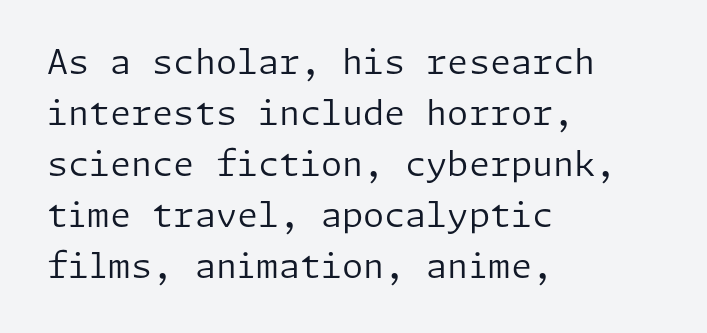
The image shows 34 px regular-weight sans-serif type, upright; set left-aligned, normal line spacing (1.5x), normal letter spacing, not underlined; low stroke contrast and a medium x-height.
